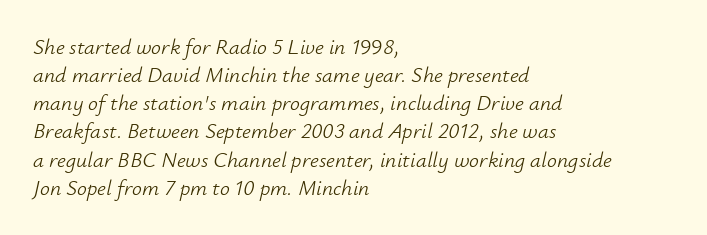
Only glyphs here, with clear space below each row. The specimen reads as italic at a glance. The passage shown stacks its lines at a standard gap. Which margin do the lines hug? The left one — the right edge is uneven. Each stroke keeps to a modest, everyday thickness or less. The face used here is rendered with its standard letterfit.
